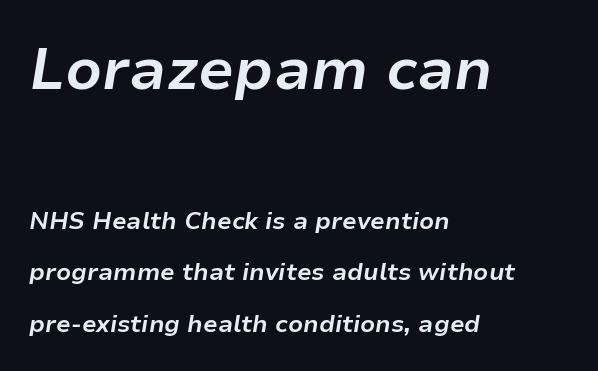
{"italic": "yes", "lean": "right", "slant_degrees": 9, "bold": "yes", "weight": "bold", "width": "normal", "stroke_contrast": "low", "x_height": "medium", "monospaced": "no", "underline": "no", "align": "left", "line_spacing": "loose", "line_spacing_ratio": 2.16, "letter_spacing": "normal", "letter_spacing_em": 0.0, "larger_block": "first", "size_ratio": 2.46, "glyph_px": 59}
